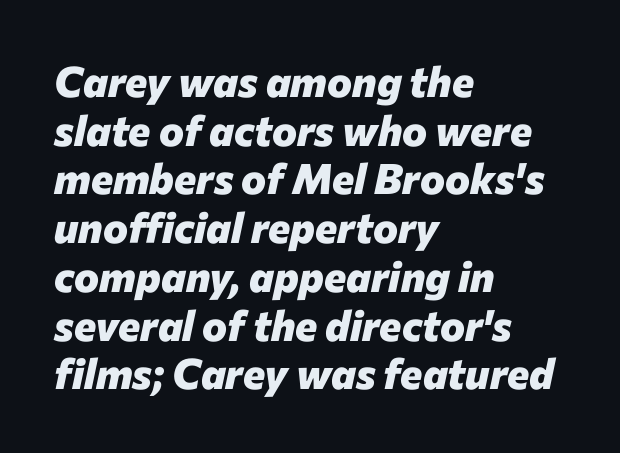
Q: Is the text bold? A: Yes.
Q: Is the text italic (slanted)? A: Yes, it leans right by about 12 degrees.
Q: Is the text underlined? A: No.
Q: How is the paragraph aligned? A: Left-aligned.
Q: Is the spacing between letters normal or unusually wide? A: Normal.
Q: Width (condensed, normal, or wide)? A: Normal.
Q: Stroke contrast? A: Low.
Q: x-height? A: Medium.
Q: Monospaced? A: No.
